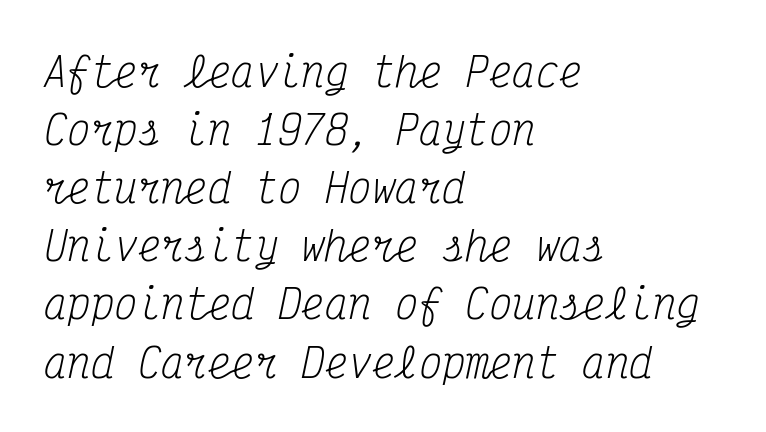
{"serif": "yes", "italic": "yes", "lean": "right", "slant_degrees": 12, "bold": "no", "weight": "regular", "width": "condensed", "stroke_contrast": "medium", "x_height": "medium", "monospaced": "yes", "underline": "no", "align": "left", "line_spacing": "normal", "line_spacing_ratio": 1.49, "letter_spacing": "normal", "letter_spacing_em": 0.0, "glyph_px": 39}
